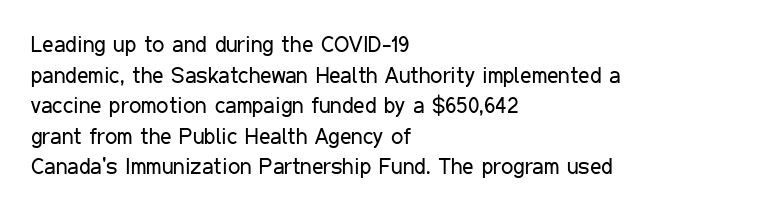
The image shows 22 px text type, upright; set left-aligned, normal line spacing (1.39x), normal letter spacing, not underlined.
